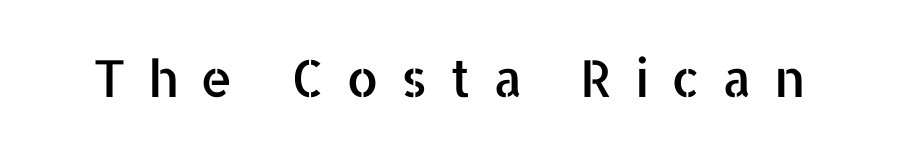
{"serif": "no", "italic": "no", "width": "normal", "stroke_contrast": "low", "x_height": "medium", "monospaced": "no", "underline": "no", "letter_spacing": "wide", "letter_spacing_em": 0.43, "glyph_px": 51}
